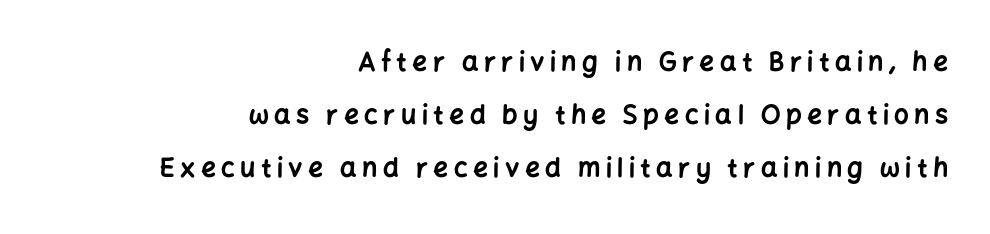
The image shows 26 px bold type, upright; set right-aligned, loose line spacing (2.03x), unusually wide letter spacing (+0.21 em), not underlined.
